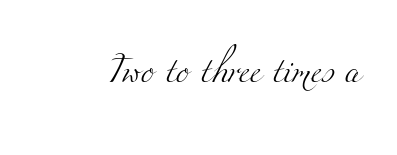
{"bold": "no", "underline": "no", "letter_spacing": "normal", "letter_spacing_em": 0.0, "glyph_px": 25}
